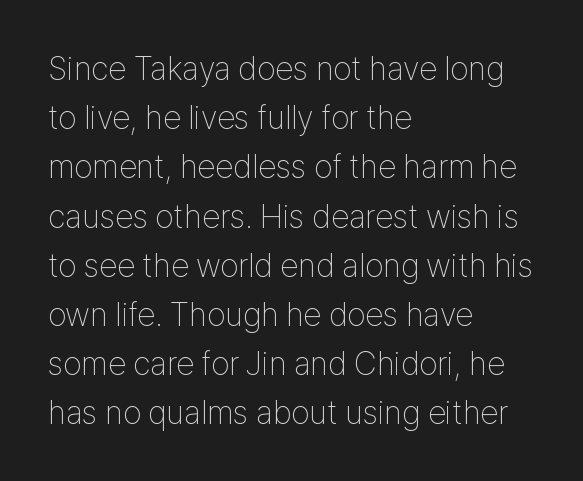
The image shows 33 px thin, condensed sans-serif type, upright; set left-aligned, normal line spacing (1.49x), normal letter spacing, not underlined; low stroke contrast and a medium x-height.
